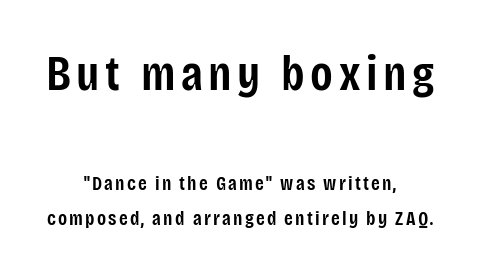
Underline: absent. These lines stack symmetrically, like a column narrowing and widening about its center. Strokes here are thickened, but only to semibold level. Which chunk is bigger? The first one — the top block dwarfs the bottom. Do the letters lean? They stand straight. The designer went with a sans here, leaving each stem footless.
